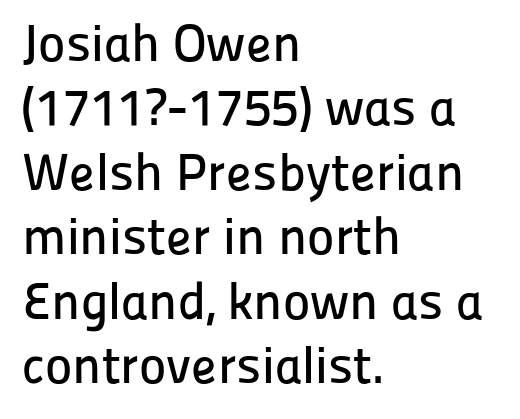
These lines are rendered in a variable-pitch font. Visually the block forms a straight wall on the left and a jagged coastline on the right. There is no visible air inserted between adjacent glyphs. This sample uses an upright cut, with every glyph sitting square on the baseline.
